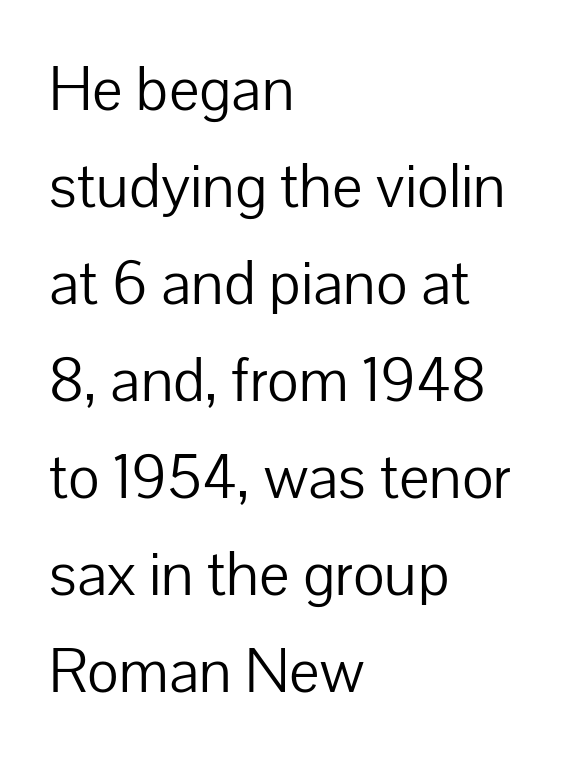
A classic flush-left, rag-right setting is used for this passage. Weight: in the light-to-regular range. The specimen omits any rule beneath the text block's lines. These lines are rendered in a variable-pitch font. The type family on display is of the sans-serif kind.
